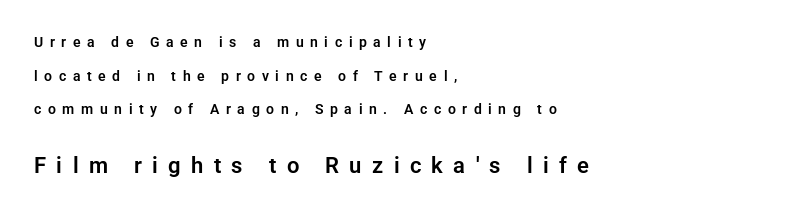
{"italic": "no", "underline": "no", "align": "left", "line_spacing": "loose", "line_spacing_ratio": 2.4, "letter_spacing": "wide", "letter_spacing_em": 0.47, "larger_block": "second", "size_ratio": 1.57, "glyph_px": 22}
